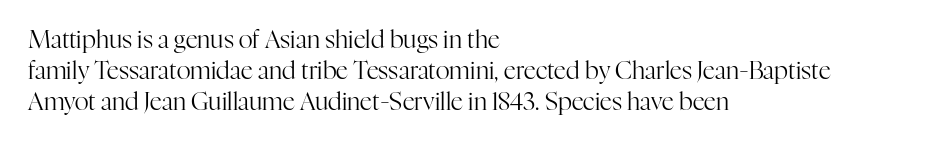
The image shows 24 px text type, upright; set left-aligned, normal line spacing (1.29x), normal letter spacing, not underlined.
